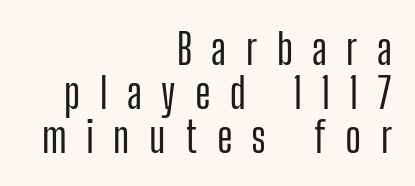
{"serif": "no", "italic": "no", "width": "condensed", "stroke_contrast": "low", "x_height": "medium", "monospaced": "no", "underline": "no", "align": "right", "line_spacing": "tight", "line_spacing_ratio": 1.05, "letter_spacing": "wide", "letter_spacing_em": 0.46, "glyph_px": 42}
